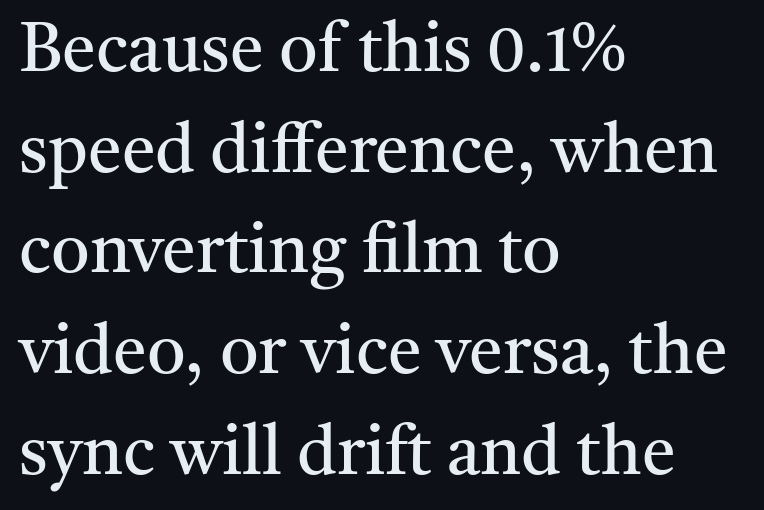
The image shows 68 px regular-weight serif type, upright; set left-aligned, normal line spacing (1.48x), normal letter spacing, not underlined; medium stroke contrast and a medium x-height.
